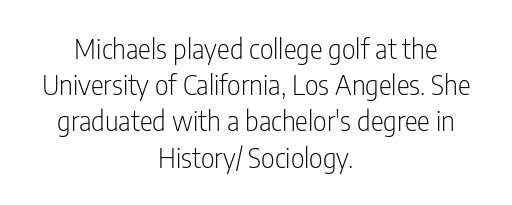
Q: Is the text bold? A: No.
Q: Is the text italic (slanted)? A: No, it is upright.
Q: Is the text underlined? A: No.
Q: How is the paragraph aligned? A: Centered.
Q: Is the spacing between letters normal or unusually wide? A: Normal.
Q: Is the spacing between lines tight, normal or loose? A: Normal.
